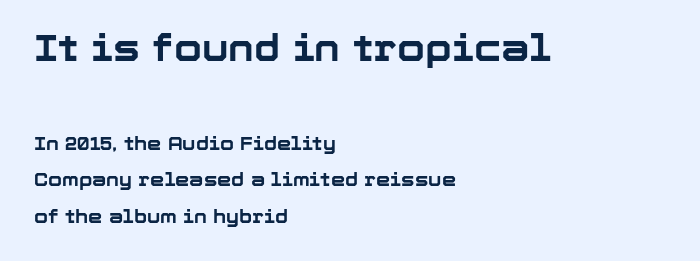
{"serif": "no", "italic": "no", "bold": "yes", "weight": "bold", "width": "normal", "stroke_contrast": "low", "x_height": "medium", "monospaced": "no", "underline": "no", "align": "left", "line_spacing": "loose", "line_spacing_ratio": 2.03, "letter_spacing": "normal", "letter_spacing_em": 0.0, "larger_block": "first", "size_ratio": 2.0, "glyph_px": 36}
